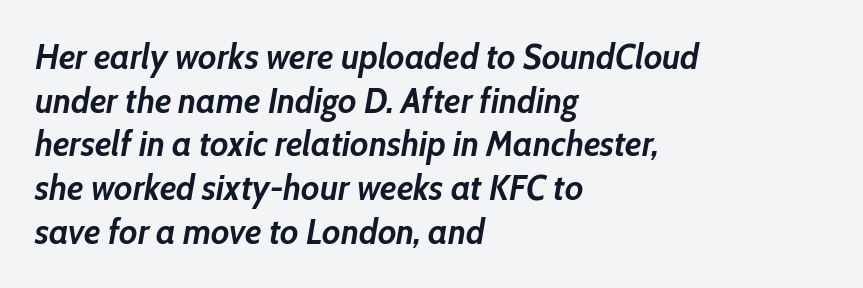
The image shows 35 px semibold type, italic (leaning right); set left-aligned, normal line spacing (1.25x), normal letter spacing, not underlined; low stroke contrast and a medium x-height.
